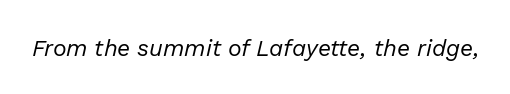
{"italic": "yes", "lean": "right", "slant_degrees": 13, "bold": "no", "underline": "no", "letter_spacing": "normal", "letter_spacing_em": 0.0, "glyph_px": 23}
